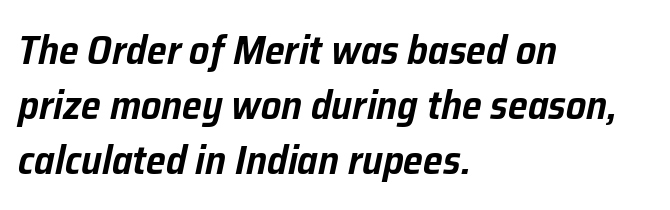
The image shows 40 px text type, italic (leaning right); set left-aligned, normal line spacing (1.37x), normal letter spacing, not underlined; low stroke contrast and a medium x-height.
